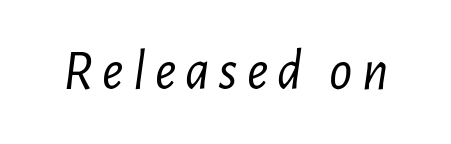
{"italic": "yes", "lean": "right", "slant_degrees": 7, "bold": "no", "weight": "light", "width": "condensed", "stroke_contrast": "low", "x_height": "medium", "monospaced": "no", "underline": "no", "glyph_px": 57}
